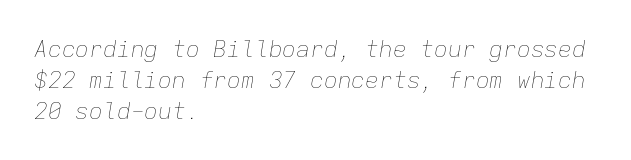
Visually the block forms a straight wall on the left and a jagged coastline on the right. The font's italic variant was chosen for this text. How would I describe the line gaps? Plain and ordinary. Each word holds together tightly as a unit, with standard inter-letter gaps. Think standard paragraph weight, or any step lighter than that. Underlining? Definitely not there.
